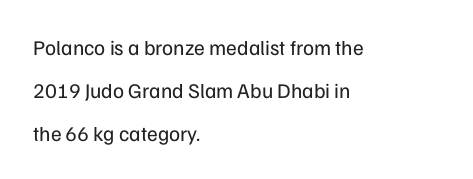
The image shows 21 px text type, upright; set left-aligned, loose line spacing (2.04x), normal letter spacing, not underlined.
